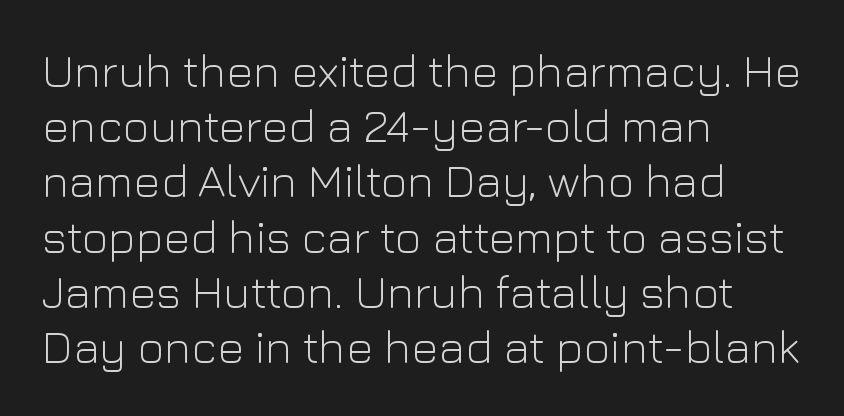
The image shows 46 px light sans-serif type, upright; set left-aligned, line spacing 1.2x, normal letter spacing, not underlined; low stroke contrast and a medium x-height.
